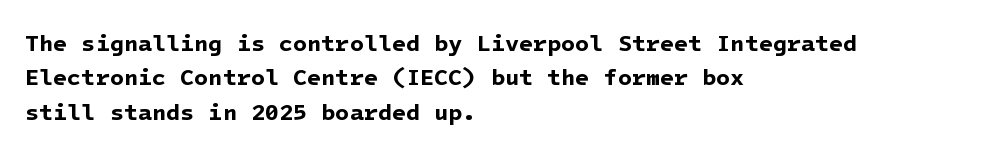
The image shows 23 px bold type; set left-aligned, normal line spacing (1.5x), normal letter spacing, not underlined.
